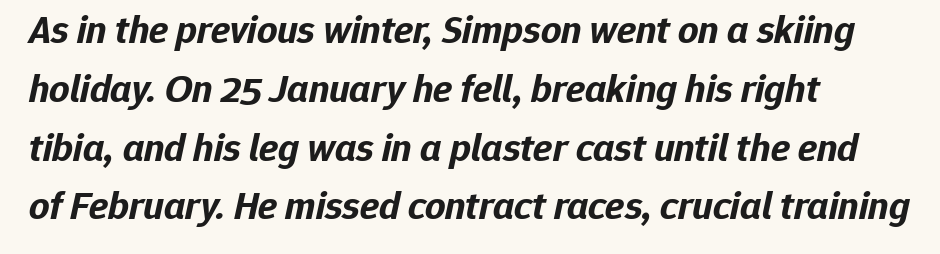
Short and long lines alike share a common starting point at left. The line-height multiplier appears to be the usual default. The typesetting leans heavy: a genuine bold. Lines of text with bare space underneath. The gaps between neighbouring characters are ordinary and unremarkable.
